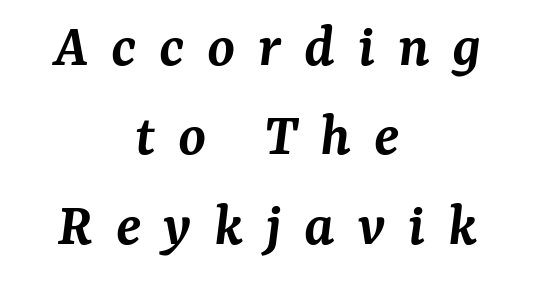
{"serif": "yes", "italic": "yes", "lean": "right", "slant_degrees": 7, "bold": "semi", "weight": "semibold", "width": "normal", "stroke_contrast": "medium", "x_height": "medium", "monospaced": "no", "underline": "no", "align": "center", "line_spacing": "normal", "line_spacing_ratio": 1.42, "letter_spacing": "wide", "letter_spacing_em": 0.36, "glyph_px": 63}
